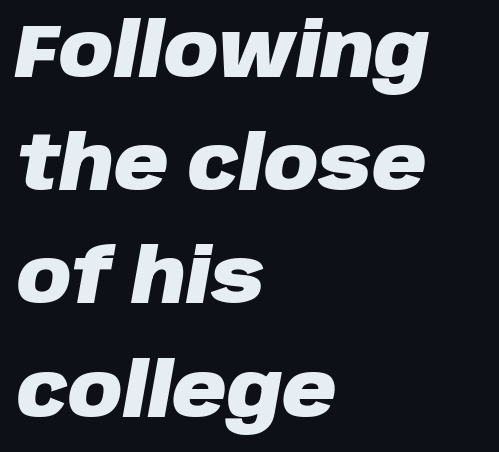
{"italic": "yes", "lean": "right", "slant_degrees": 10, "bold": "yes", "weight": "heavy", "width": "normal", "stroke_contrast": "low", "x_height": "large", "monospaced": "no", "underline": "no", "align": "left", "line_spacing": "normal", "line_spacing_ratio": 1.51, "letter_spacing": "normal", "letter_spacing_em": 0.0, "glyph_px": 75}
